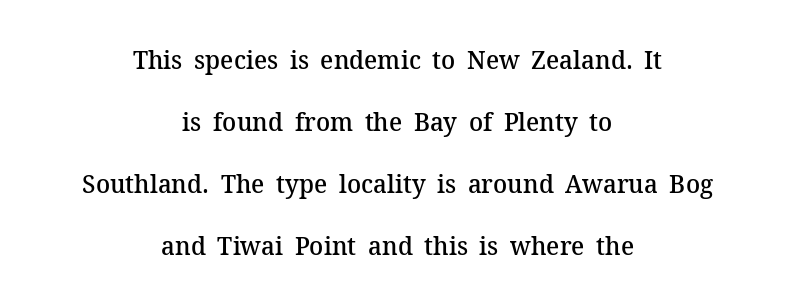
{"italic": "no", "bold": "semi", "underline": "no", "align": "center", "line_spacing": "loose", "line_spacing_ratio": 2.39, "letter_spacing": "normal", "letter_spacing_em": 0.0, "glyph_px": 26}
